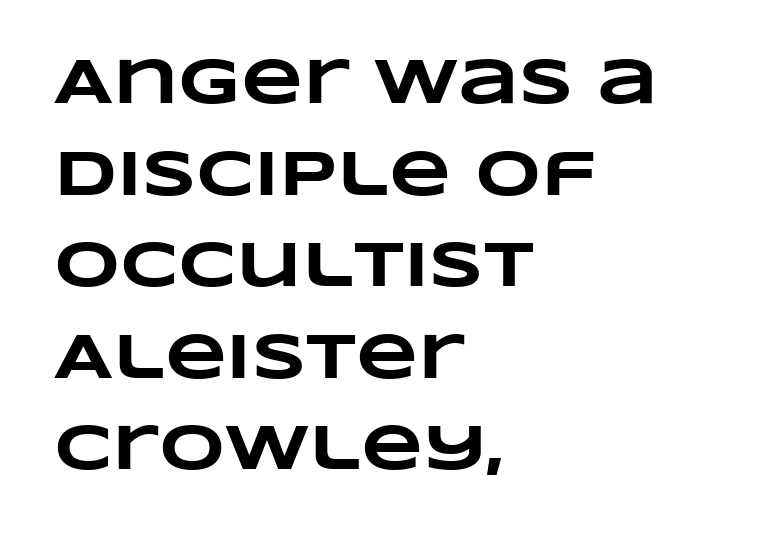
What's the leading like? Ordinary, nothing unusual. The rendering keeps characters at their native spacing. Visually the block forms a straight wall on the left and a jagged coastline on the right. Decoration check: the copy has no underline. Here the designer chose a conventional face with non-uniform glyph widths.
